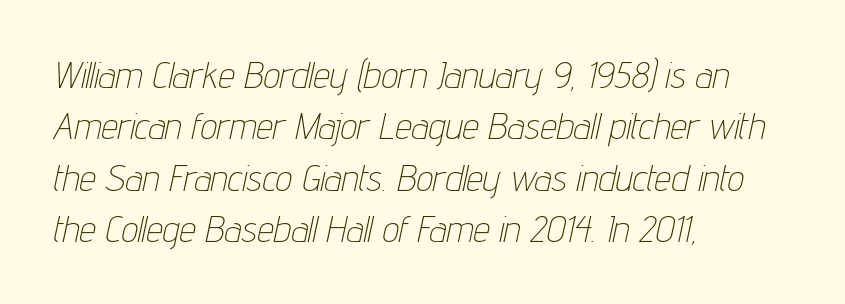
Each letter keeps its own natural width here, so spacing adapts to shape. Notice how the stems are inclined rather than vertical — that's the hallmark of italics. The setting favours the left margin, as ordinary paragraphs usually do. The glyphs are unaccompanied by any horizontal stroke below them. If you measured baseline to baseline, you'd find a middling distance. A light-to-regular cut is what we see here.
